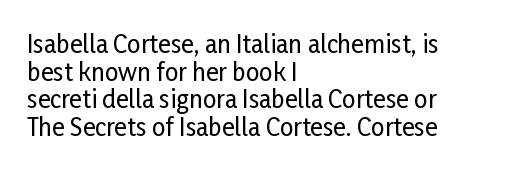
Q: Is the text italic (slanted)? A: No, it is upright.
Q: Is the text underlined? A: No.
Q: How is the paragraph aligned? A: Left-aligned.
Q: Is the spacing between letters normal or unusually wide? A: Normal.
Q: Is the spacing between lines tight, normal or loose? A: Tight.
